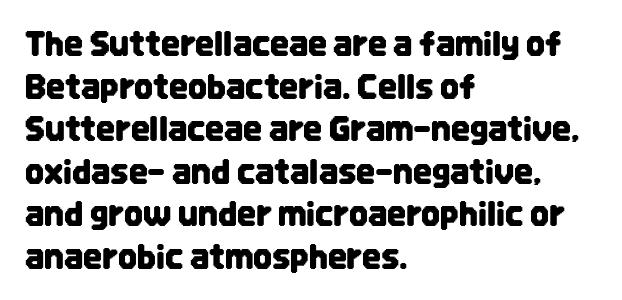
A typesetter would call this zero additional tracking. Each letter keeps its own natural width here, so spacing adapts to shape. This sample is left-justified, so line endings fall wherever the words run out. Only glyphs here, with clear space below each row. This sample keeps an unexceptional amount of space between lines. The type sits square on the baseline with zero lean.
